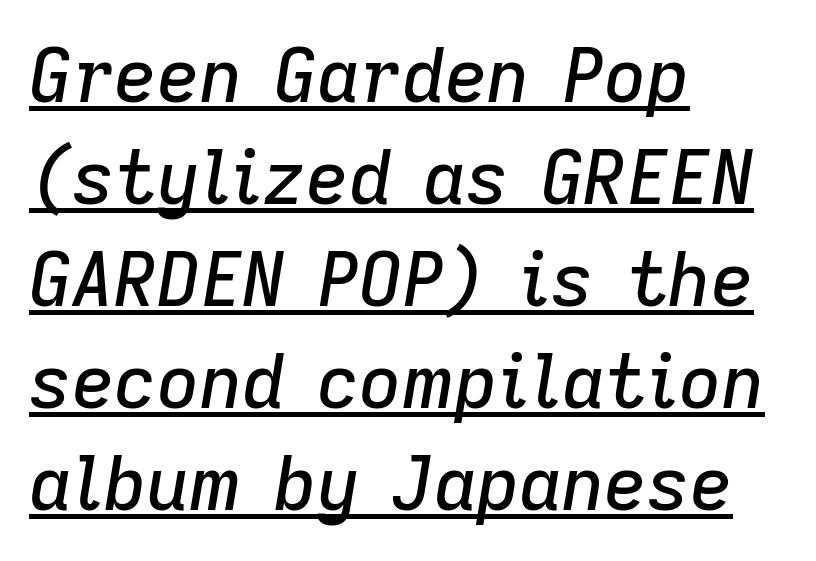
This is oblique type, the kind used for emphasis or titles. Interline gaps are of average width in this sample. Short note: letters normally spaced. The string is rendered with underlining switched on. This sample has the flowing, uneven cadence of proportional lettering.
